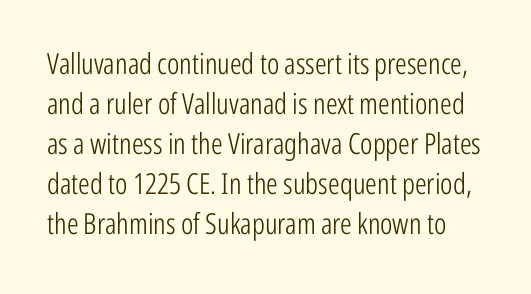
Successive baselines arrive at the customary interval. In terms of letterspacing, this is plain default setting. Letters rest on an invisible, unmarked baseline. The face used here is a sans, in the tradition of grotesques and geometrics. This is not heavy type; no bold has been used.
